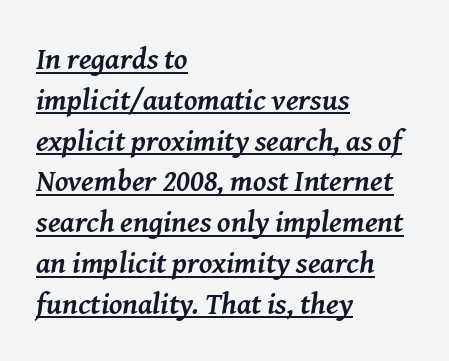
Baseline-to-baseline distance is the conventional proportion of letter height. The type family on display is of the serif kind. The typography opts for an oblique posture over an upright one. The letters advance in unequal steps, a hallmark of proportional type. The line texture is even and compact thanks to regular tracking.
